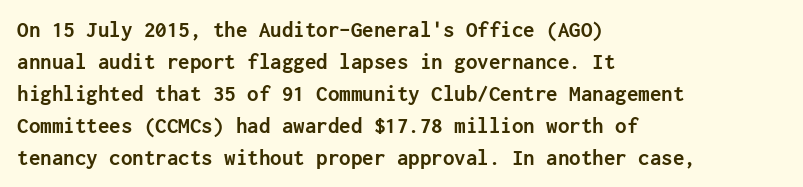
{"italic": "no", "bold": "yes", "underline": "no", "align": "left", "line_spacing": "normal", "line_spacing_ratio": 1.39, "letter_spacing": "normal", "letter_spacing_em": 0.0, "glyph_px": 23}
